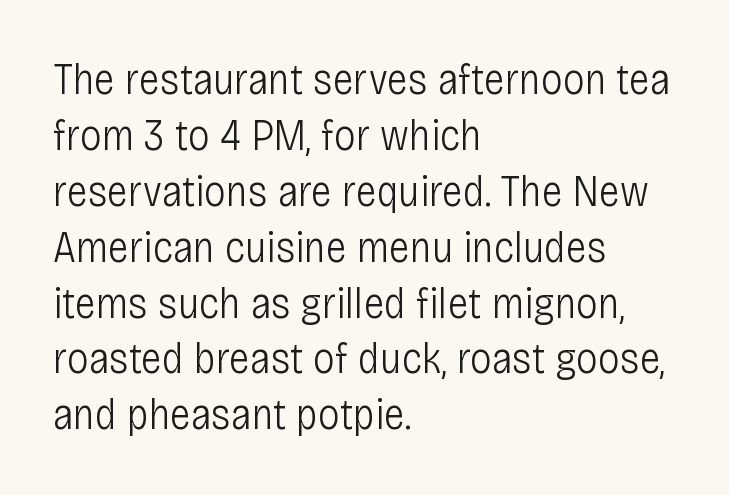
Do the letters lean? They stand straight. The letters advance in unequal steps, a hallmark of proportional type. This sample keeps an unexceptional amount of space between lines. The paragraph has a hard left edge and a soft right edge. The rendering shows plain stroke endings on the letterforms — a sans-serif design. The face used here is rendered with its standard letterfit.
